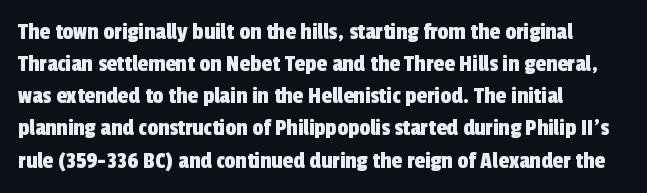
Q: Is the text underlined? A: No.
Q: How is the paragraph aligned? A: Left-aligned.
Q: Is the spacing between letters normal or unusually wide? A: Normal.
Q: Is the spacing between lines tight, normal or loose? A: Normal.
